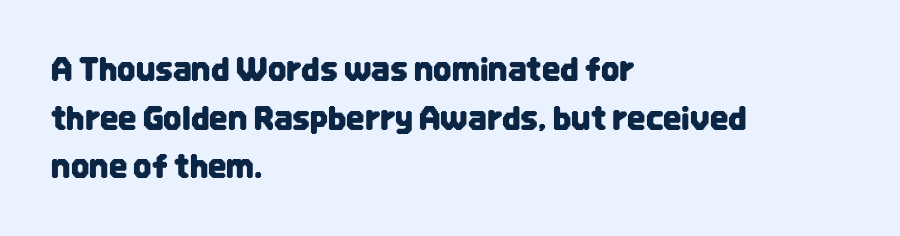
The tracking reads as untouched default to a designer's eye. These lines are rendered in a variable-pitch font. Which margin do the lines hug? The left one — the right edge is uneven. This is roman type, the default non-slanted kind.
